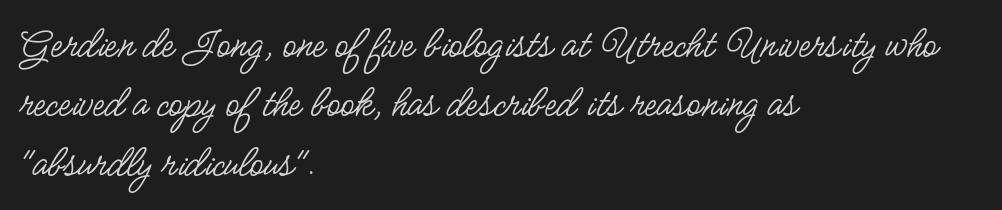
In terms of letterform style, serifs are entirely absent. Character widths vary here, with narrow letters taking less room than wide ones. Each row of text sits above clean, open space. The font is comparable to plain body text, perhaps lighter. Students, note that the glyphs here touch the page at normal intervals.
